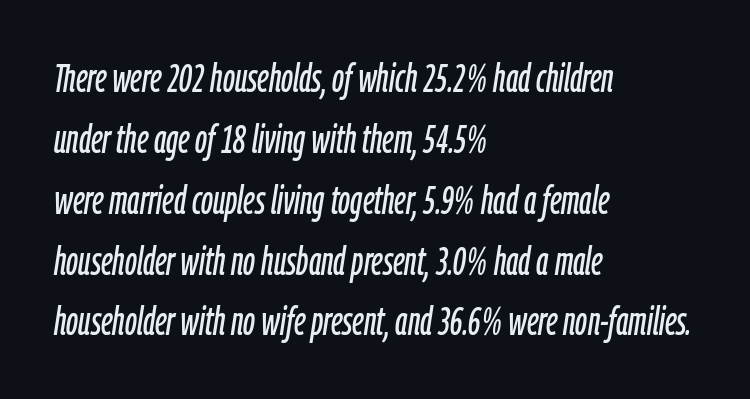
Is the type slanted? Yes — the strokes lean at a clear angle. The face used here is proportionally spaced, like ordinary book or web type. A typesetter would call this leading conventional body-copy spacing. A clean baseline with only descenders dipping below it. Is the letter spacing exaggerated? No — it looks like the ordinary default.
